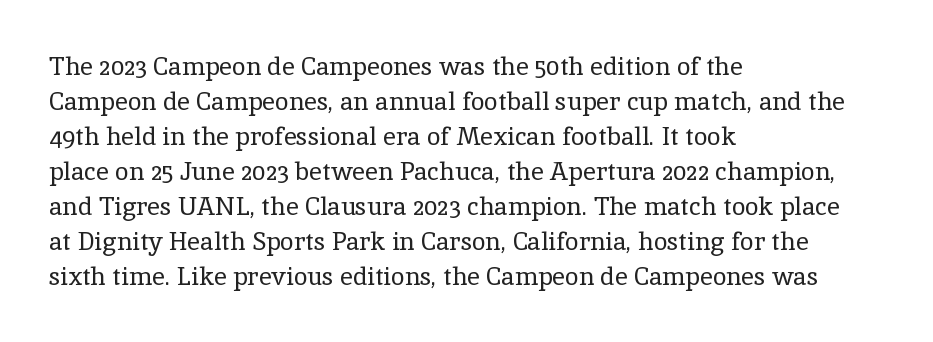
Q: Is the text bold? A: No.
Q: Is the text italic (slanted)? A: No, it is upright.
Q: Is the text underlined? A: No.
Q: How is the paragraph aligned? A: Left-aligned.
Q: Is the spacing between letters normal or unusually wide? A: Normal.
Q: Is the spacing between lines tight, normal or loose? A: Normal.
